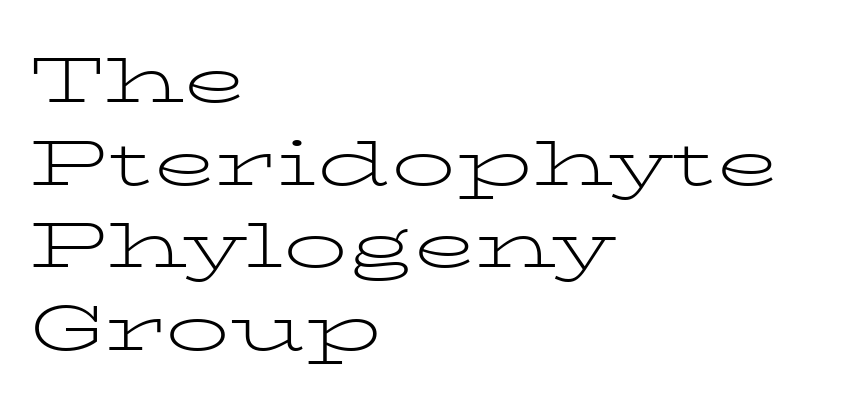
The image shows 64 px light, wide serif type, upright; set left-aligned, normal line spacing (1.29x), normal letter spacing, not underlined; low stroke contrast and a medium x-height.
